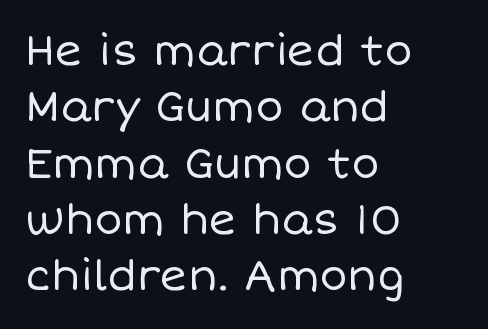
This rendering uses left alignment, leaving the right contour irregular. Tracking here is standard; glyphs follow each other at the usual distance. The weight would be labelled regular, book, light, or lighter still. The block of text has a typical density, with ordinary space between rows. Each row of text sits above clean, open space. The axis of the letterforms is exactly vertical.
